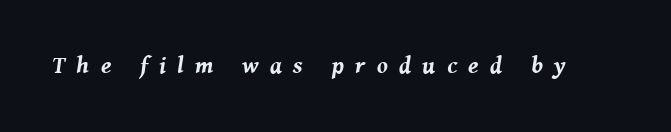
The foot of each line stays bare and open. A full-strength bold gives these letters their thick strokes. Notice how the stems are inclined rather than vertical — that's the hallmark of italics. Students, note that the glyphs here are deliberately spaced far apart.
